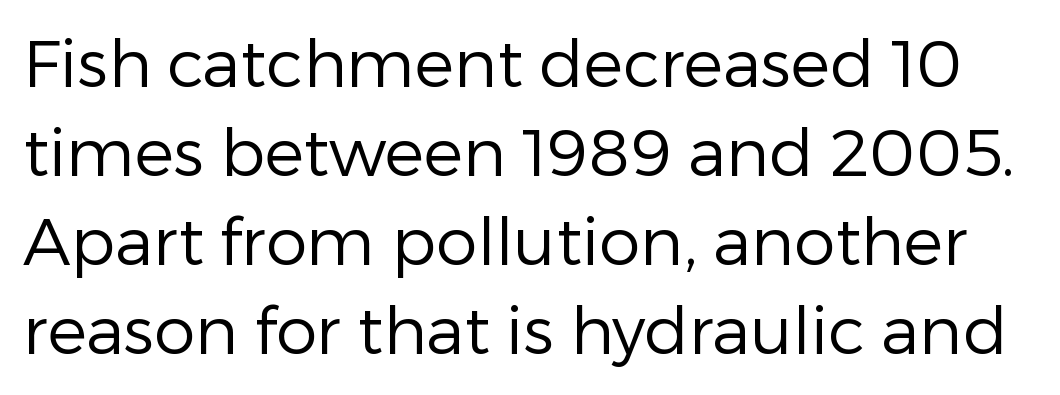
The image shows 66 px regular-weight sans-serif type, upright; set normal line spacing (1.35x), normal letter spacing, not underlined; low stroke contrast and a medium x-height.
